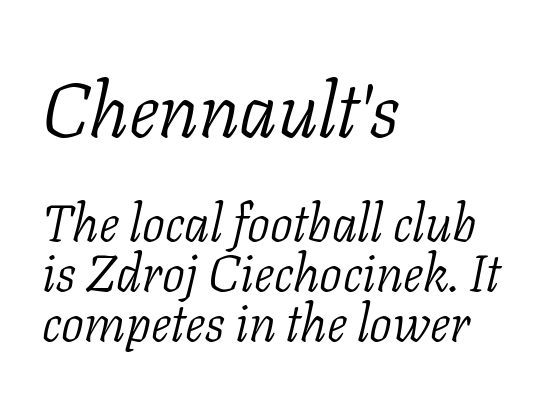
The image shows 76 px light serif type, italic (leaning right); set left-aligned, tight line spacing (0.98x), normal letter spacing, not underlined; the first (top) block is 1.49x larger; low stroke contrast and a medium x-height.
